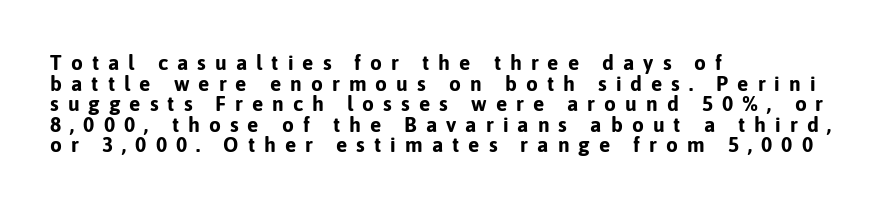
The image shows 21 px bold type, upright; set left-aligned, tight line spacing (0.98x), unusually wide letter spacing (+0.43 em), not underlined.
